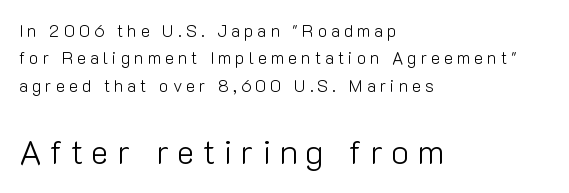
The image shows 34 px light sans-serif type, upright; set left-aligned, normal line spacing (1.61x), unusually wide letter spacing (+0.24 em), not underlined; the second (bottom) block is 2.0x larger; low stroke contrast and a medium x-height.
